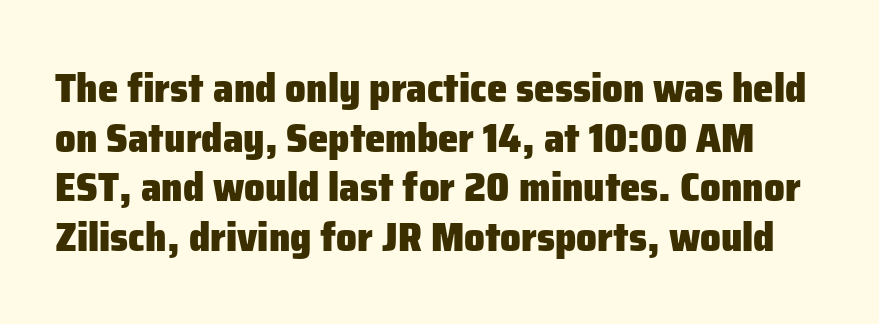
Q: Is the text bold? A: Yes.
Q: Is the text italic (slanted)? A: No, it is upright.
Q: Is the typeface a serif or a sans-serif typeface? A: Sans-serif.
Q: Is the text underlined? A: No.
Q: Is the spacing between letters normal or unusually wide? A: Normal.
Q: Width (condensed, normal, or wide)? A: Normal.
Q: Stroke contrast? A: Low.
Q: x-height? A: Medium.
Q: Monospaced? A: No.
